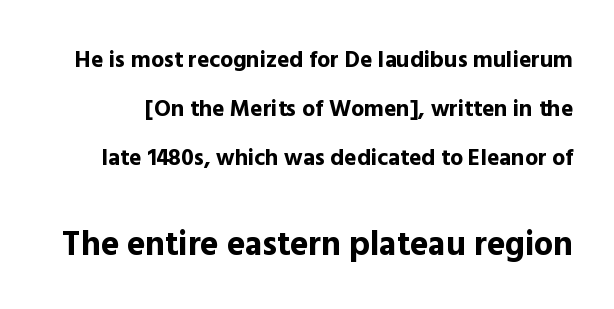
The image shows 34 px bold sans-serif type, upright; set loose line spacing (2.14x), normal letter spacing, not underlined; the second (bottom) block is 1.48x larger; a medium x-height.
